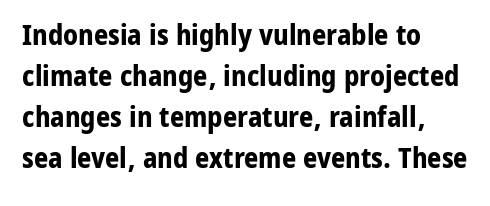
The image shows 28 px bold sans-serif type, upright; set left-aligned, normal line spacing (1.46x), normal letter spacing, not underlined; low stroke contrast and a medium x-height.
